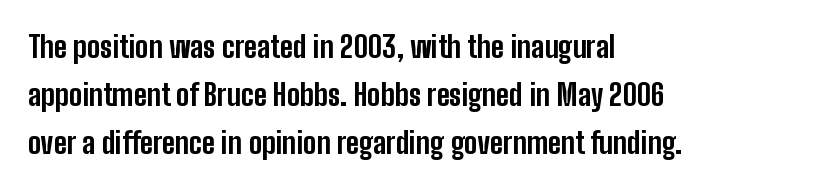
You could call the tracking neutral — neither tight nor loose. Bold? Absolutely — the strokes are thick and heavy. The words here are not underlined. Horizontal alignment here is leftward, the default for most running prose. The type family on display is of the sans-serif kind.
